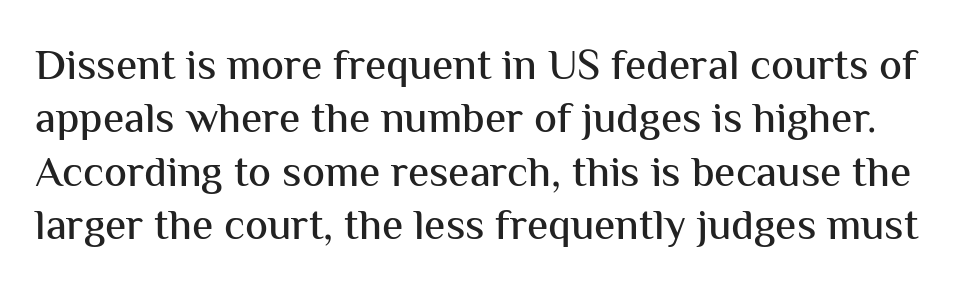
Q: Is the text italic (slanted)? A: No, it is upright.
Q: Is the typeface a serif or a sans-serif typeface? A: Sans-serif.
Q: Is the text underlined? A: No.
Q: Is the spacing between letters normal or unusually wide? A: Normal.
Q: Width (condensed, normal, or wide)? A: Normal.
Q: Stroke contrast? A: Medium.
Q: x-height? A: Medium.
Q: Monospaced? A: No.
